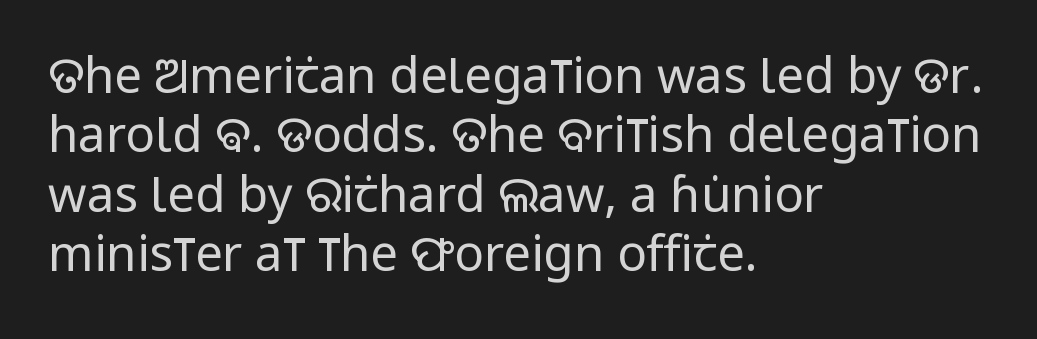
The face used here is proportionally spaced, like ordinary book or web type. Each letter's strokes conclude bluntly, with no projecting serifs. No extra tracking has been applied to these lines. Stem width sits at or under what a default text font uses.
